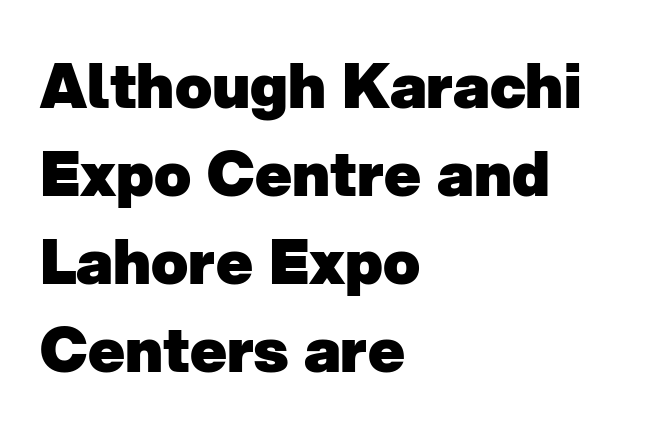
The image shows 61 px heavy sans-serif type; set left-aligned, normal line spacing (1.44x), normal letter spacing, not underlined; low stroke contrast and a medium x-height.
